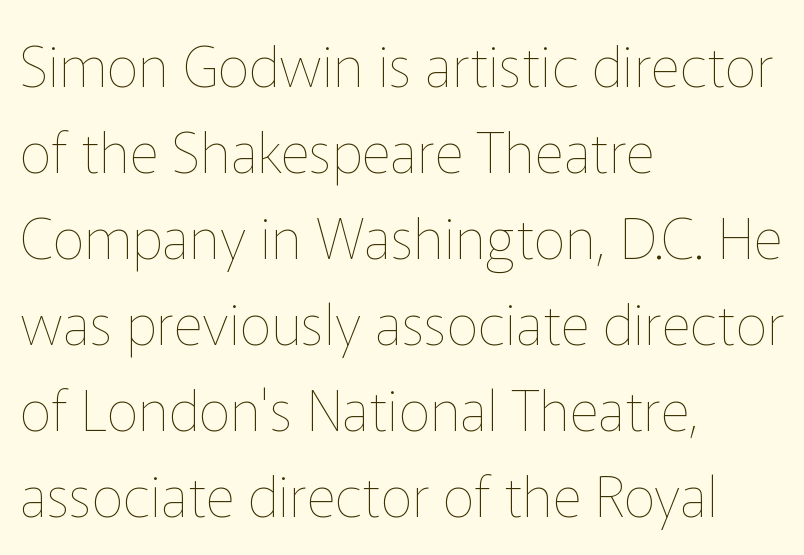
{"italic": "no", "bold": "no", "weight": "thin", "width": "normal", "stroke_contrast": "low", "x_height": "medium", "monospaced": "no", "underline": "no", "align": "left", "line_spacing": "normal", "line_spacing_ratio": 1.51, "letter_spacing": "normal", "letter_spacing_em": 0.0, "glyph_px": 57}
